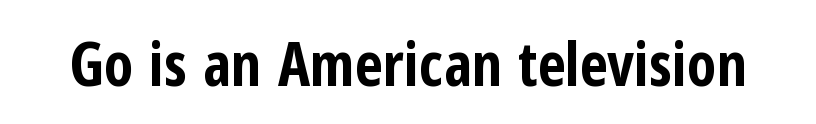
The image shows 61 px bold, condensed sans-serif type, upright; set normal letter spacing, not underlined; low stroke contrast and a medium x-height.
